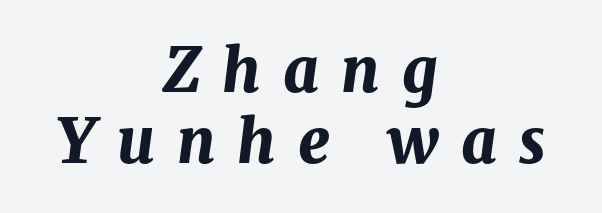
The image shows 61 px bold type, italic (leaning right); set centered, line spacing 1.17x, unusually wide letter spacing (+0.36 em), not underlined; medium stroke contrast and a medium x-height.
